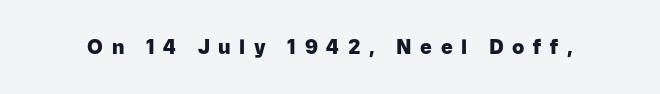
{"italic": "no", "bold": "yes", "underline": "no", "letter_spacing": "wide", "letter_spacing_em": 0.43, "glyph_px": 20}
